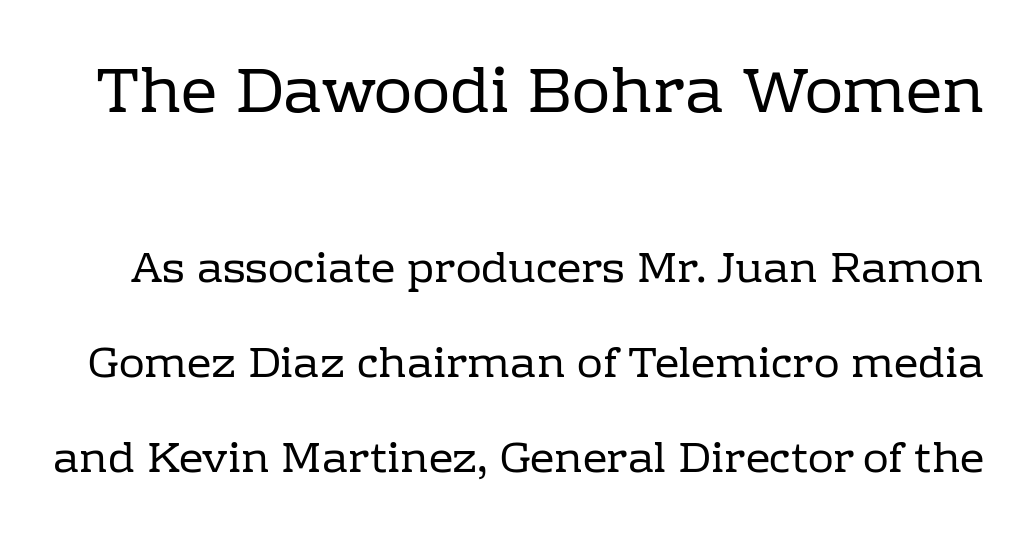
The image shows 64 px regular-weight serif type, upright; set loose line spacing (2.21x), normal letter spacing, not underlined; the first (top) block is 1.49x larger; low stroke contrast and a medium x-height.
